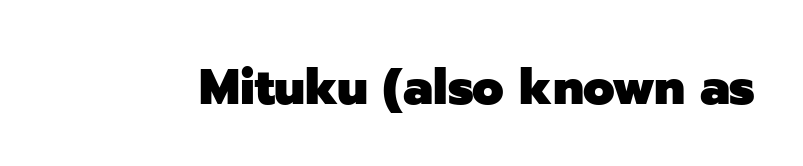
The image shows 51 px heavy sans-serif type, upright; set normal letter spacing, not underlined; low stroke contrast and a medium x-height.
